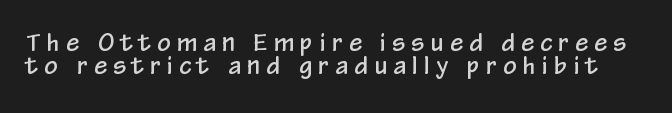
Has an underline been added? It has not. Cramped leading. The gaps between neighbouring characters are conspicuously large. These lines were composed using upright roman letters.
